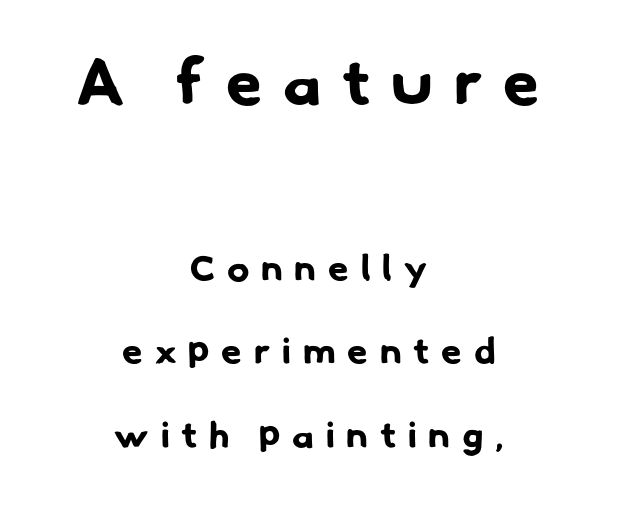
Q: Is the text bold? A: Yes.
Q: Is the typeface a serif or a sans-serif typeface? A: Sans-serif.
Q: Is the text underlined? A: No.
Q: How is the paragraph aligned? A: Centered.
Q: Is the spacing between letters normal or unusually wide? A: Unusually wide.
Q: Is the spacing between lines tight, normal or loose? A: Loose.
Q: Which block of text is set in a larger size, the first (top) or the second (bottom)? A: The first (top) one.
Q: Width (condensed, normal, or wide)? A: Normal.
Q: Stroke contrast? A: Low.
Q: x-height? A: Small.
Q: Monospaced? A: No.
